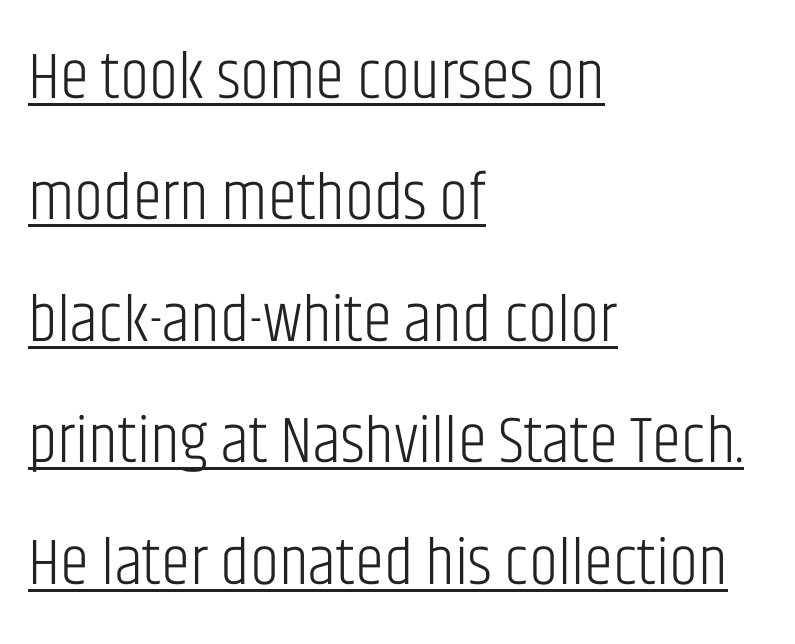
{"serif": "no", "italic": "no", "bold": "no", "weight": "light", "width": "condensed", "stroke_contrast": "low", "x_height": "large", "monospaced": "no", "underline": "yes", "align": "left", "line_spacing_ratio": 1.84, "letter_spacing": "normal", "letter_spacing_em": 0.0, "glyph_px": 66}
